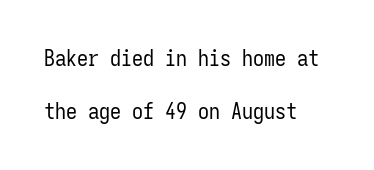
{"italic": "no", "bold": "no", "underline": "no", "align": "left", "line_spacing": "loose", "line_spacing_ratio": 2.39, "letter_spacing": "normal", "letter_spacing_em": 0.0, "glyph_px": 22}
